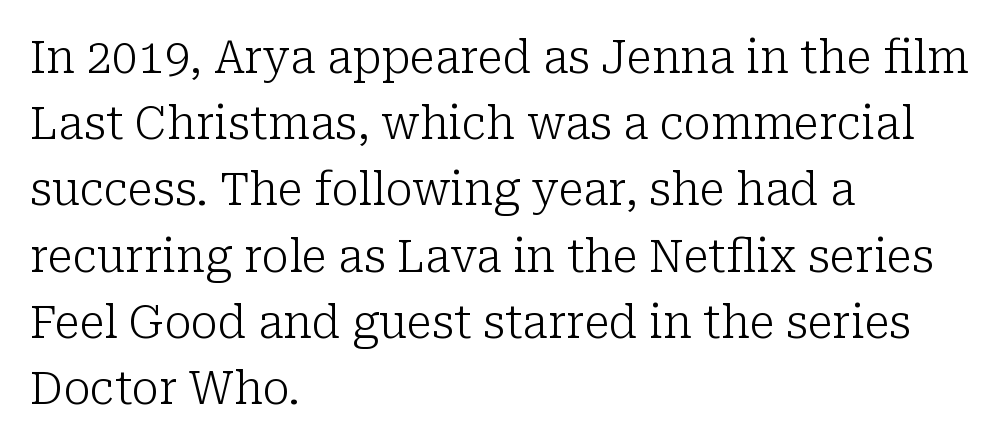
Q: Is the text bold? A: No.
Q: Is the text italic (slanted)? A: No, it is upright.
Q: Is the typeface a serif or a sans-serif typeface? A: Serif.
Q: Is the text underlined? A: No.
Q: How is the paragraph aligned? A: Left-aligned.
Q: Is the spacing between letters normal or unusually wide? A: Normal.
Q: Is the spacing between lines tight, normal or loose? A: Normal.
Q: Width (condensed, normal, or wide)? A: Normal.
Q: Stroke contrast? A: Low.
Q: x-height? A: Medium.
Q: Monospaced? A: No.
